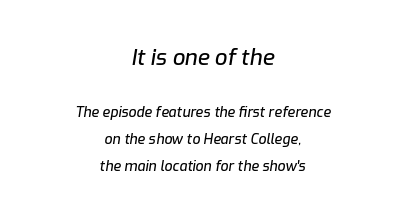
Q: Is the text italic (slanted)? A: Yes, it leans right by about 9 degrees.
Q: Is the text underlined? A: No.
Q: How is the paragraph aligned? A: Centered.
Q: Is the spacing between letters normal or unusually wide? A: Normal.
Q: Is the spacing between lines tight, normal or loose? A: Loose.
Q: Which block of text is set in a larger size, the first (top) or the second (bottom)? A: The first (top) one.
